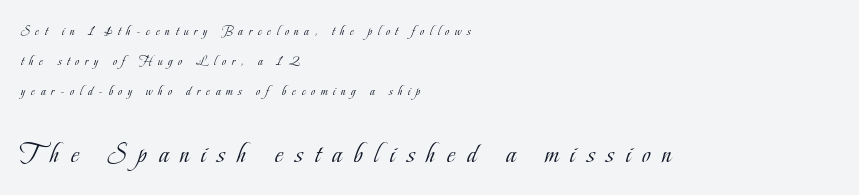
Q: Is the text bold? A: No.
Q: Is the text italic (slanted)? A: Yes.
Q: Is the typeface a serif or a sans-serif typeface? A: Serif.
Q: Is the text underlined? A: No.
Q: How is the paragraph aligned? A: Left-aligned.
Q: Is the spacing between letters normal or unusually wide? A: Unusually wide.
Q: Is the spacing between lines tight, normal or loose? A: Loose.
Q: Which block of text is set in a larger size, the first (top) or the second (bottom)? A: The second (bottom) one.
Q: Width (condensed, normal, or wide)? A: Condensed.
Q: Stroke contrast? A: Low.
Q: x-height? A: Small.
Q: Monospaced? A: No.
